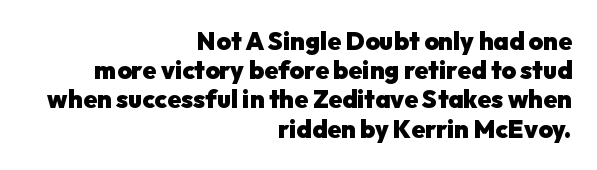
{"italic": "no", "bold": "yes", "underline": "no", "align": "right", "line_spacing_ratio": 1.17, "letter_spacing": "normal", "letter_spacing_em": 0.0, "glyph_px": 25}
